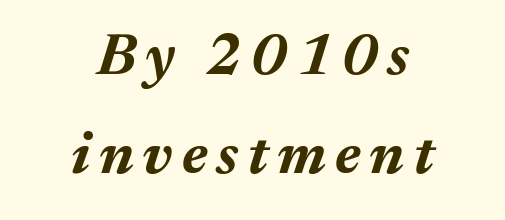
Q: Is the text bold? A: Yes.
Q: Is the text italic (slanted)? A: Yes, it leans right by about 17 degrees.
Q: Is the text underlined? A: No.
Q: How is the paragraph aligned? A: Centered.
Q: Is the spacing between lines tight, normal or loose? A: Normal.
Q: Width (condensed, normal, or wide)? A: Normal.
Q: Stroke contrast? A: Medium.
Q: x-height? A: Medium.
Q: Monospaced? A: No.
